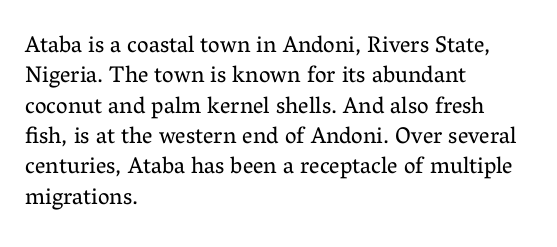
The image shows 23 px text type, upright; set left-aligned, normal line spacing (1.32x), normal letter spacing, not underlined.
